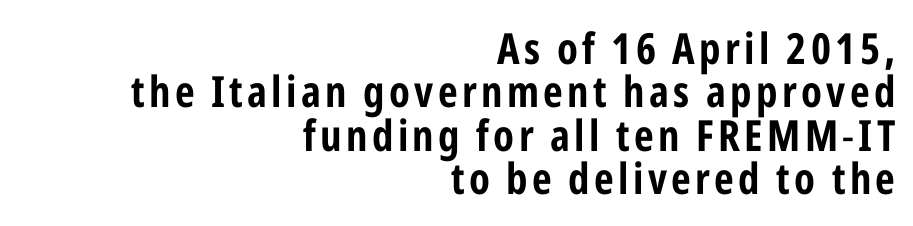
Q: Is the text italic (slanted)? A: No, it is upright.
Q: Is the typeface a serif or a sans-serif typeface? A: Sans-serif.
Q: Is the text underlined? A: No.
Q: How is the paragraph aligned? A: Right-aligned.
Q: Is the spacing between lines tight, normal or loose? A: Tight.
Q: Width (condensed, normal, or wide)? A: Condensed.
Q: Stroke contrast? A: Low.
Q: x-height? A: Medium.
Q: Monospaced? A: No.
